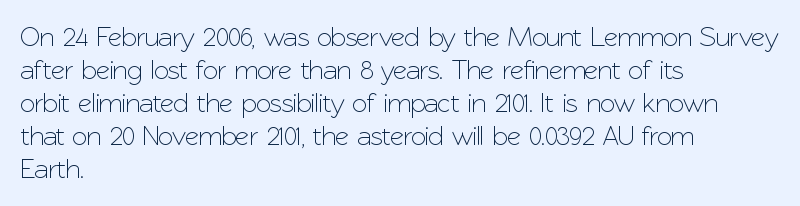
{"italic": "no", "underline": "no", "align": "left", "line_spacing_ratio": 1.22, "letter_spacing": "normal", "letter_spacing_em": 0.0, "glyph_px": 27}
